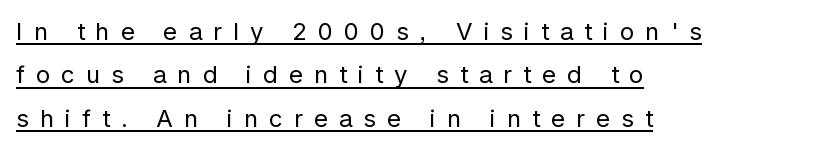
Q: Is the text bold? A: No.
Q: Is the text italic (slanted)? A: No, it is upright.
Q: Is the text underlined? A: Yes.
Q: How is the paragraph aligned? A: Left-aligned.
Q: Is the spacing between letters normal or unusually wide? A: Unusually wide.
